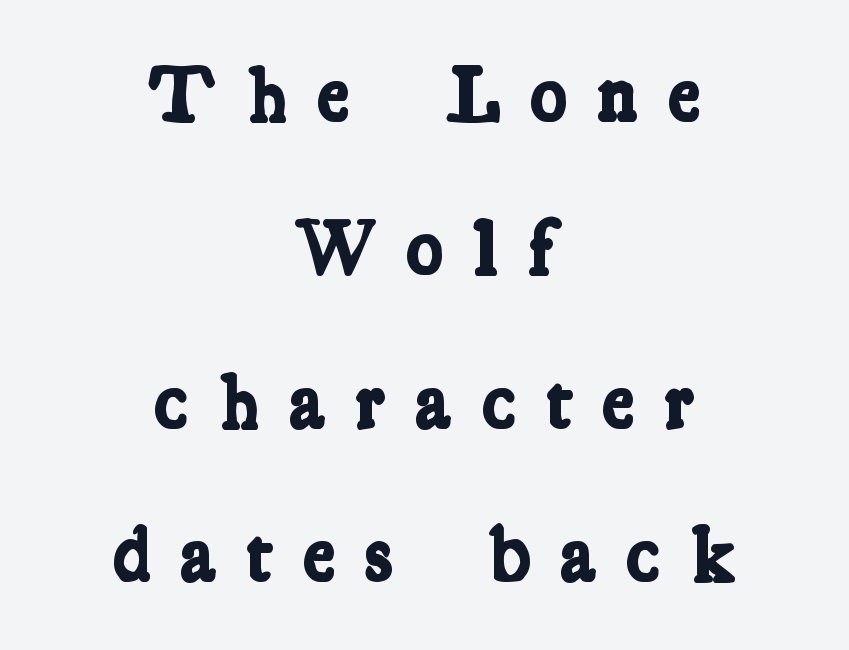
The image shows 79 px bold, condensed serif type; set centered, loose line spacing (1.94x), unusually wide letter spacing (+0.37 em), not underlined; low stroke contrast and a medium x-height.
